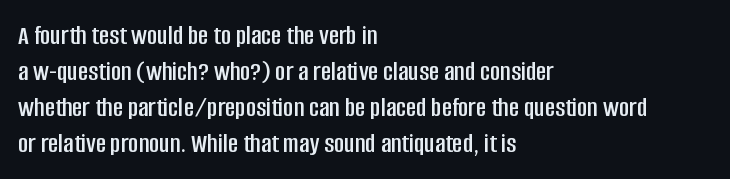
{"serif": "no", "italic": "no", "width": "condensed", "stroke_contrast": "low", "x_height": "large", "monospaced": "no", "underline": "no", "align": "left", "line_spacing": "normal", "line_spacing_ratio": 1.28, "letter_spacing": "normal", "letter_spacing_em": 0.0, "glyph_px": 28}
